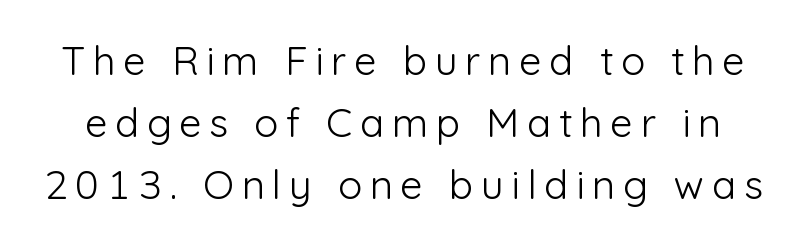
{"serif": "no", "italic": "no", "bold": "no", "weight": "light", "width": "normal", "stroke_contrast": "low", "x_height": "medium", "monospaced": "no", "underline": "no", "line_spacing": "normal", "line_spacing_ratio": 1.55, "glyph_px": 40}
